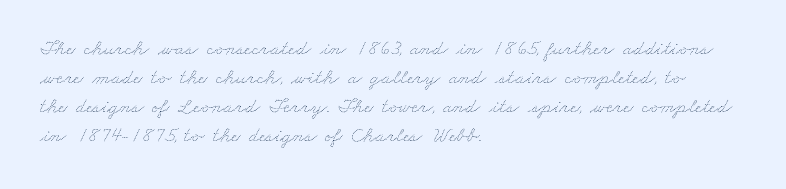
The image shows 21 px text type; set left-aligned, normal line spacing (1.38x), normal letter spacing, not underlined.
